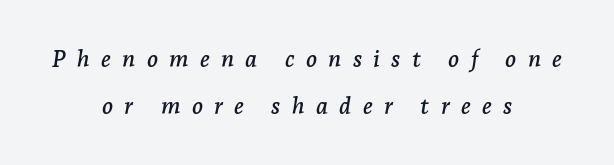
The image shows 23 px text type, italic (leaning right); set centered, loose line spacing (2.04x), unusually wide letter spacing (+0.49 em), not underlined.
